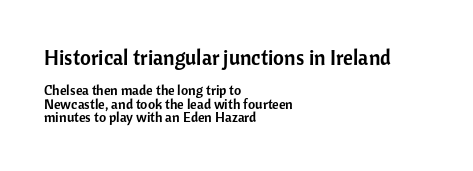
The image shows 21 px text type, upright; set left-aligned, tight line spacing (0.97x), normal letter spacing, not underlined; the first (top) block is 1.5x larger.
